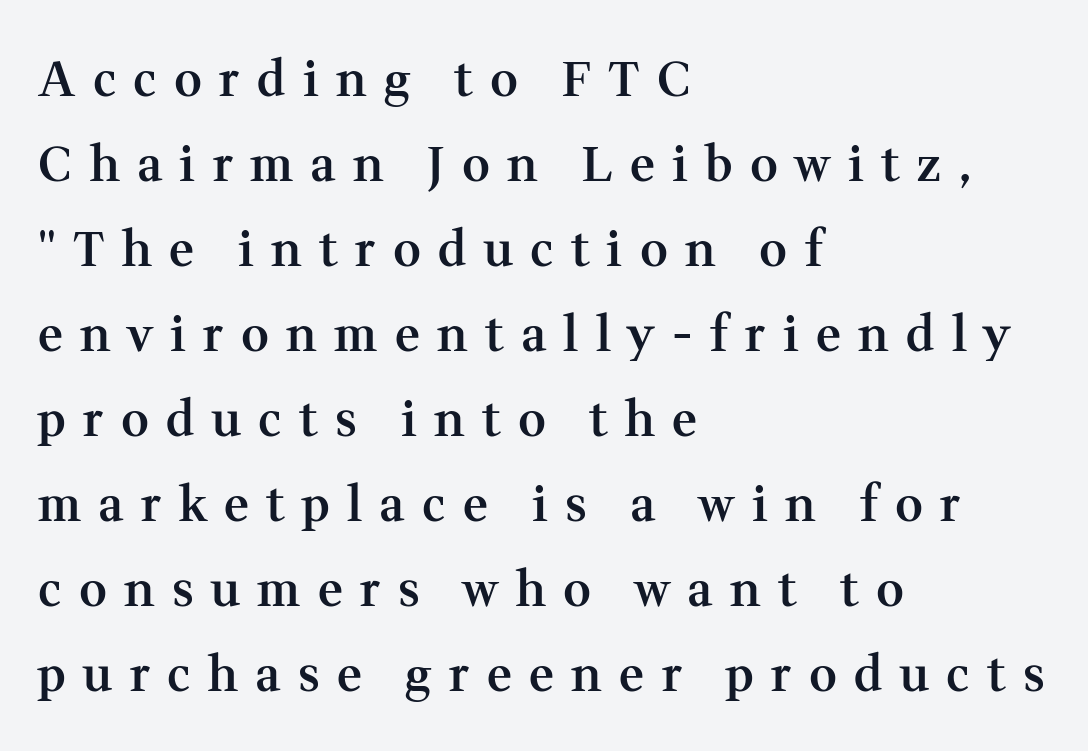
Rendered with straight, roman letterforms. A clean baseline with only descenders dipping below it. Caption: expanded tracking, letters set apart. You could not count columns in this text — the font is proportionally spaced. Students, this is semibold: more ink than regular, less than bold. Layout note: lines flush left.
